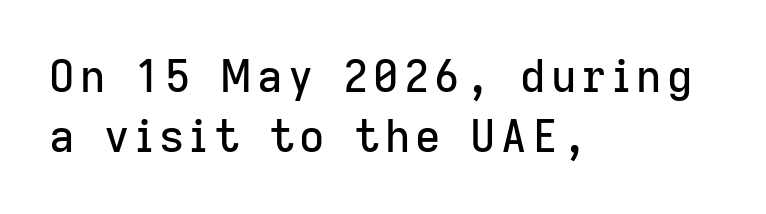
Stroke terminals: plain, sans-serif. Posture: straight, roman, zero tilt. Check the space under the baseline: it is left empty. Students, observe: this is what conventionally led text looks like.
